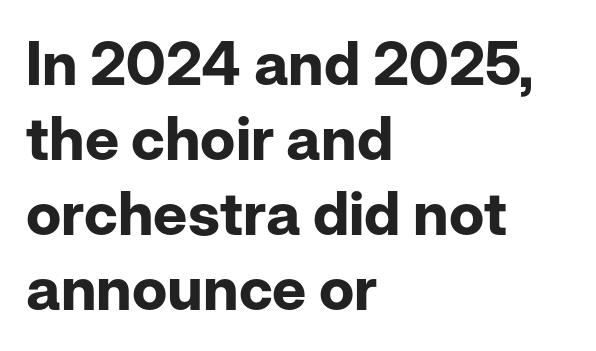
Q: Is the text bold? A: Yes.
Q: Is the text italic (slanted)? A: No, it is upright.
Q: Is the typeface a serif or a sans-serif typeface? A: Sans-serif.
Q: Is the text underlined? A: No.
Q: How is the paragraph aligned? A: Left-aligned.
Q: Is the spacing between letters normal or unusually wide? A: Normal.
Q: Is the spacing between lines tight, normal or loose? A: Normal.
Q: Width (condensed, normal, or wide)? A: Normal.
Q: Stroke contrast? A: Low.
Q: x-height? A: Medium.
Q: Monospaced? A: No.
